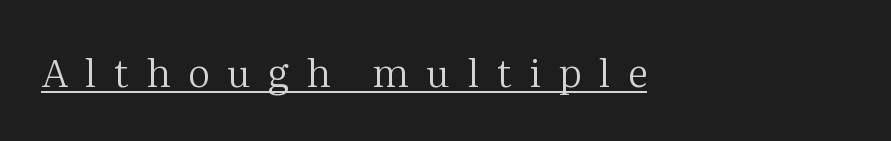
The image shows 39 px regular-weight serif type, upright; set left-aligned, unusually wide letter spacing (+0.44 em), underlined; medium stroke contrast and a medium x-height.
